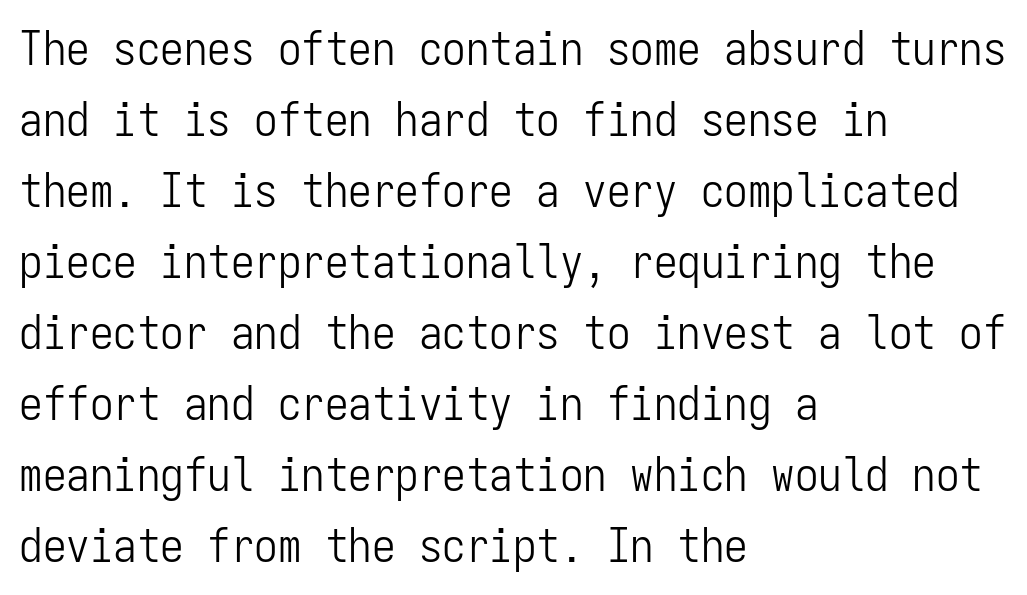
Stroke thickness stays within the range of a standard reading face or lighter. The baseline area is clear. You could count columns in this text — the font is strictly monospaced. In terms of letterform style, serifs are entirely absent.
